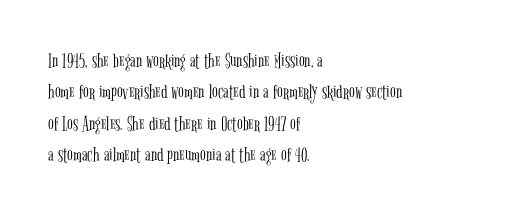
Ordinary non-slanted type is in use. Honestly, the row spacing looks completely unremarkable. These lines keep a tight, regular rhythm from letter to letter. These lines stack with their left ends in a neat column.
